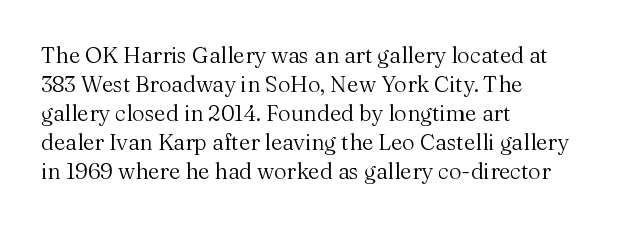
Tall strokes in this sample are plumb rather than angled. The passage shown has conventional tracking throughout. Every row of glyphs begins at an identical x-position on the left. A normal amount of white space separates one row of letters from the next. Type without underlining.
